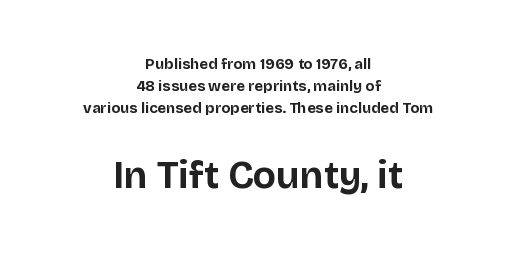
{"serif": "no", "italic": "no", "bold": "yes", "weight": "bold", "width": "normal", "stroke_contrast": "low", "x_height": "large", "monospaced": "no", "underline": "no", "align": "center", "line_spacing": "normal", "line_spacing_ratio": 1.48, "letter_spacing": "normal", "letter_spacing_em": 0.0, "larger_block": "second", "size_ratio": 2.53, "glyph_px": 38}
